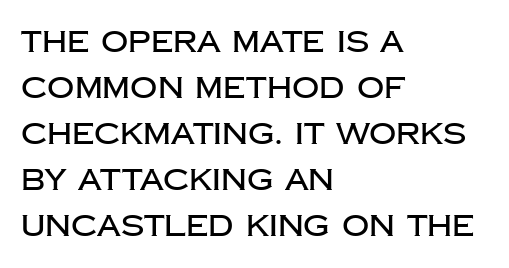
Looks like regular typesetting: each glyph gets only the width it needs. The specimen omits any rule beneath the text block's lines. Students, note that the glyphs here touch the page at normal intervals. Horizontal bands of white between lines are of average thickness. Grotesque or geometric, the face here clearly has no serifs. Each line starts at the same left margin while the right side varies.
